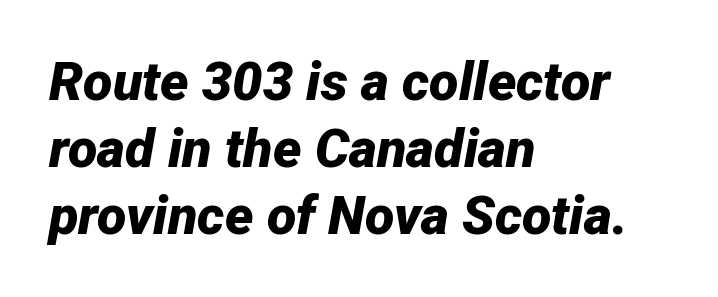
Spacing verdict: proportional, widths tailored to each character. One-word summary of the alignment: left. As a designer I'd log this as weight 700, bold. Words float on clear page, feet unadorned. Tall strokes in this sample are angled rather than plumb. Each word holds together tightly as a unit, with standard inter-letter gaps.
